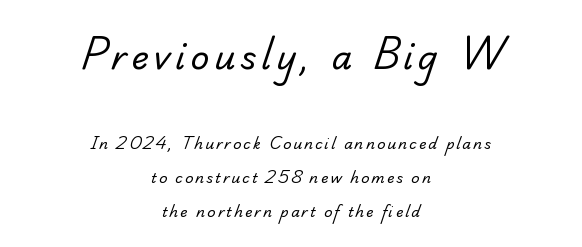
Q: Is the text bold? A: No.
Q: Is the typeface a serif or a sans-serif typeface? A: Serif.
Q: Is the text underlined? A: No.
Q: How is the paragraph aligned? A: Centered.
Q: Is the spacing between lines tight, normal or loose? A: Loose.
Q: Which block of text is set in a larger size, the first (top) or the second (bottom)? A: The first (top) one.
Q: Width (condensed, normal, or wide)? A: Normal.
Q: Stroke contrast? A: Low.
Q: x-height? A: Small.
Q: Monospaced? A: No.
